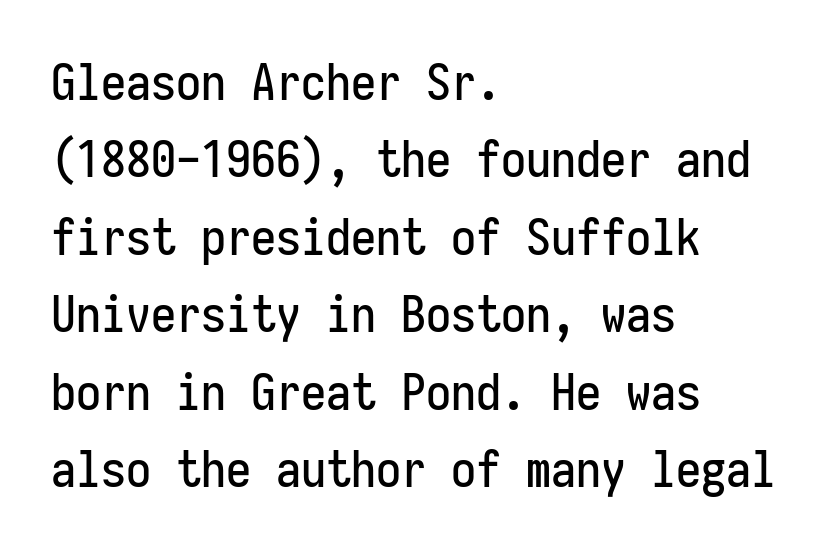
The paragraph shown leans on its left margin. Reading down the column, the eye jumps a familiar distance to each next line. Plain, unruled lines of type. Nothing sits at the stroke ends, so this counts as sans-serif. What stands out about the letter spacing? Nothing — it is the standard amount.
